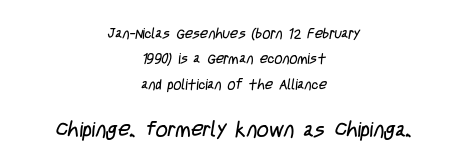
Q: Is the text bold? A: No.
Q: Is the text underlined? A: No.
Q: How is the paragraph aligned? A: Centered.
Q: Is the spacing between letters normal or unusually wide? A: Normal.
Q: Which block of text is set in a larger size, the first (top) or the second (bottom)? A: The second (bottom) one.
